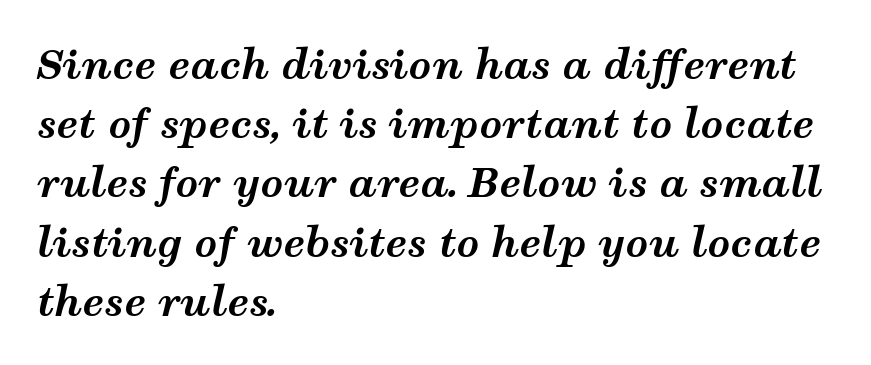
{"italic": "yes", "lean": "right", "slant_degrees": 12, "bold": "yes", "weight": "bold", "width": "wide", "stroke_contrast": "medium", "x_height": "medium", "monospaced": "no", "underline": "no", "align": "left", "line_spacing": "normal", "line_spacing_ratio": 1.48, "letter_spacing": "normal", "letter_spacing_em": 0.0, "glyph_px": 40}
